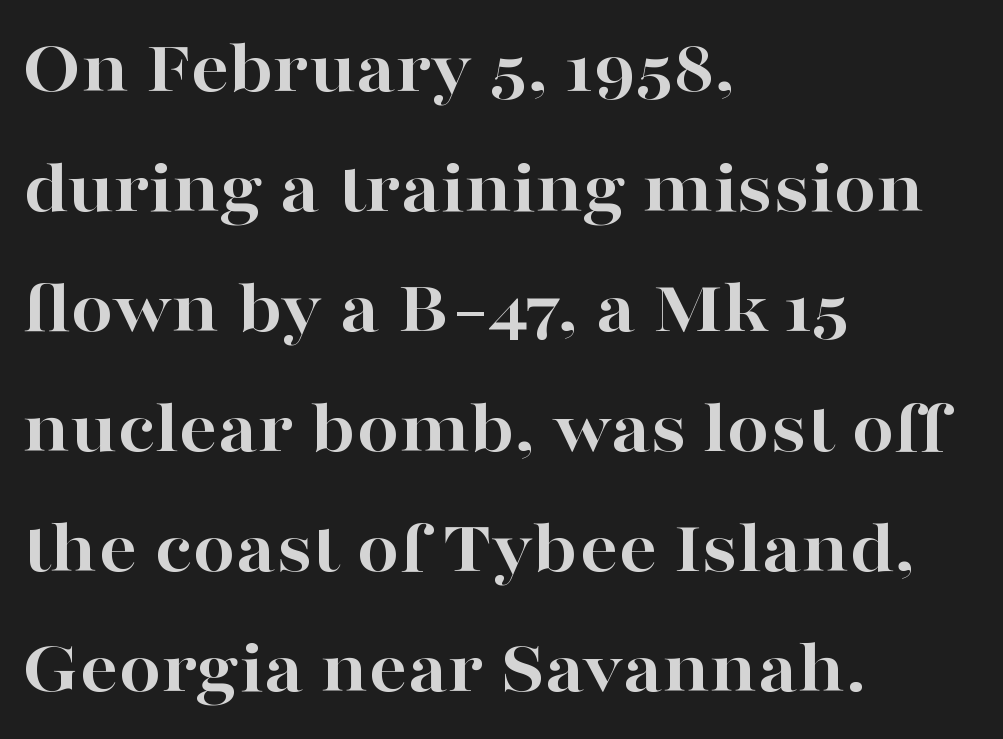
The image shows 76 px bold, wide serif type, upright; set left-aligned, normal line spacing (1.58x), normal letter spacing, not underlined; high stroke contrast and a medium x-height.
